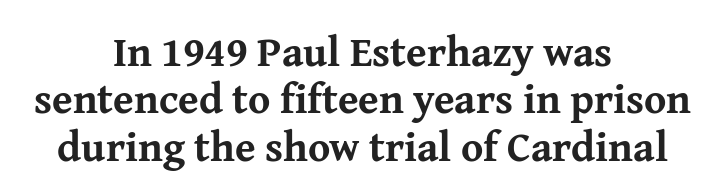
The image shows 42 px bold serif type, upright; set centered, tight line spacing (1.13x), normal letter spacing, not underlined; medium stroke contrast and a medium x-height.
